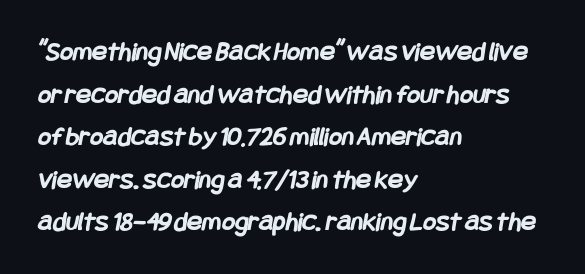
Q: Is the text bold? A: Yes.
Q: Is the typeface a serif or a sans-serif typeface? A: Sans-serif.
Q: Is the text underlined? A: No.
Q: How is the paragraph aligned? A: Left-aligned.
Q: Is the spacing between letters normal or unusually wide? A: Normal.
Q: Is the spacing between lines tight, normal or loose? A: Normal.
Q: Width (condensed, normal, or wide)? A: Condensed.
Q: Stroke contrast? A: Low.
Q: x-height? A: Large.
